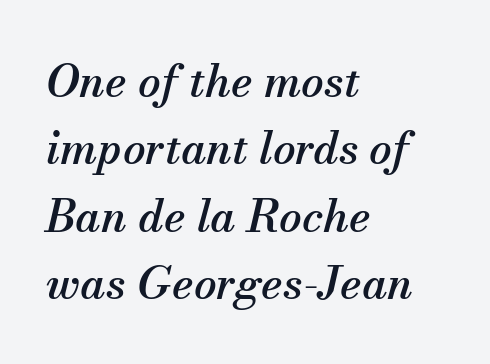
Q: Is the text italic (slanted)? A: Yes, it leans right by about 13 degrees.
Q: Is the typeface a serif or a sans-serif typeface? A: Serif.
Q: Is the text underlined? A: No.
Q: How is the paragraph aligned? A: Left-aligned.
Q: Is the spacing between letters normal or unusually wide? A: Normal.
Q: Is the spacing between lines tight, normal or loose? A: Normal.
Q: Width (condensed, normal, or wide)? A: Normal.
Q: Stroke contrast? A: Medium.
Q: x-height? A: Small.
Q: Monospaced? A: No.
